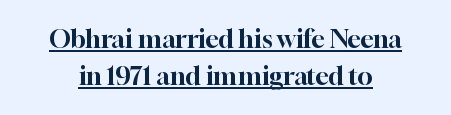
{"italic": "no", "underline": "yes", "line_spacing": "normal", "line_spacing_ratio": 1.5, "letter_spacing": "normal", "letter_spacing_em": 0.0, "glyph_px": 25}
